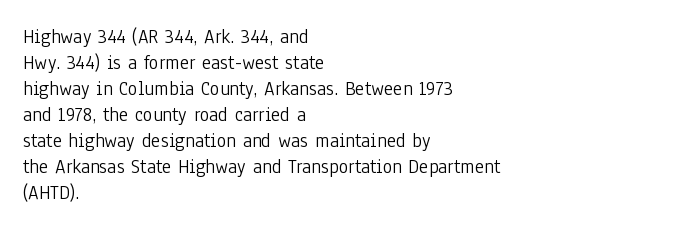
Where is the straight margin? On the left. This sample keeps an unexceptional amount of space between lines. The typesetting does not lean heavy: it is not bold. The gaps between neighbouring characters are ordinary and unremarkable. A clean baseline with only descenders dipping below it.
